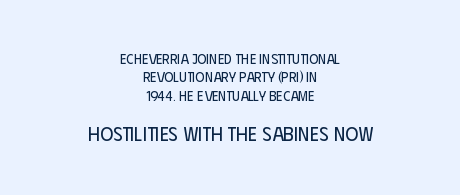
The paragraph shown floats in the horizontal middle. Ordinary non-slanted type is in use. The passage shown stacks its lines at a standard gap. Letter spacing: default. Visually, the bottom section dominates because its glyphs are scaled up. Heft: none added — not bold.
